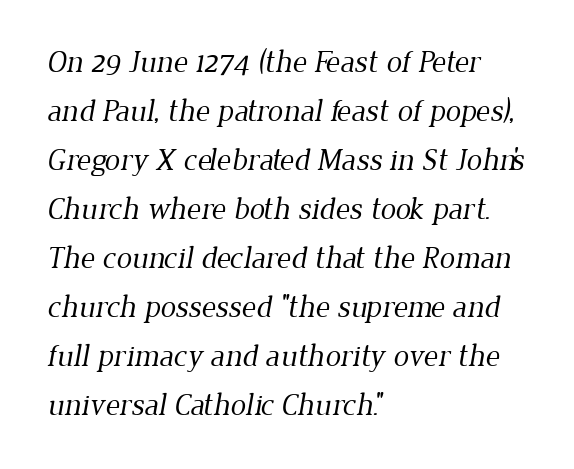
{"serif": "yes", "bold": "no", "weight": "regular", "width": "normal", "stroke_contrast": "low", "x_height": "medium", "monospaced": "no", "underline": "no", "align": "left", "line_spacing": "normal", "line_spacing_ratio": 1.58, "letter_spacing": "normal", "letter_spacing_em": 0.0, "glyph_px": 31}
